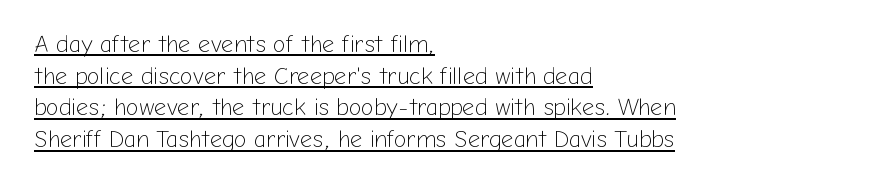
Spacing between characters is what you'd get straight out of the box. Reading down the column, the eye jumps a familiar distance to each next line. Students, observe the line beneath the letters — that is underlining. The weight would be labelled regular, book, light, or lighter still. The passage is arranged the way most books set body copy — flush left.
